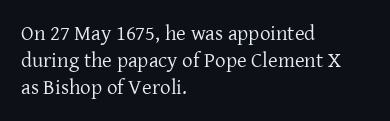
The image shows 21 px text type, upright; set left-aligned, normal line spacing (1.28x), normal letter spacing, not underlined.
